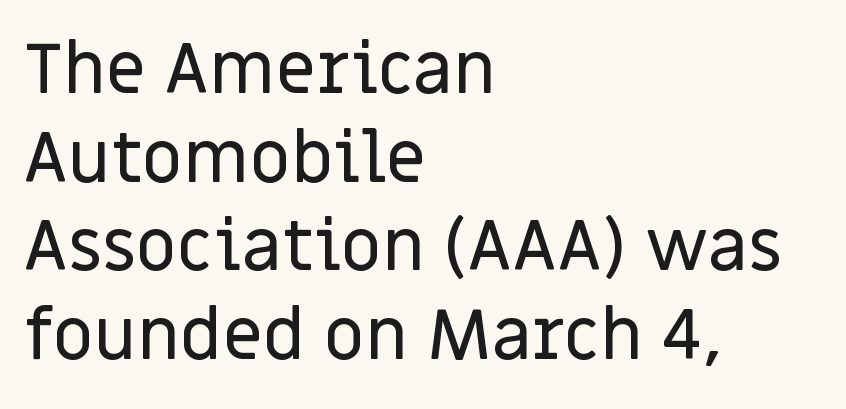
The image shows 71 px sans-serif type, upright; set left-aligned, normal line spacing (1.25x), normal letter spacing, not underlined; low stroke contrast and a large x-height.
